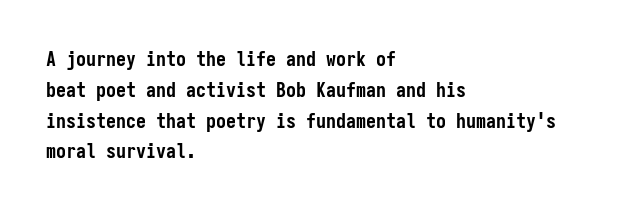
{"italic": "no", "bold": "yes", "underline": "no", "align": "left", "line_spacing": "normal", "line_spacing_ratio": 1.54, "letter_spacing": "normal", "letter_spacing_em": 0.0, "glyph_px": 20}
